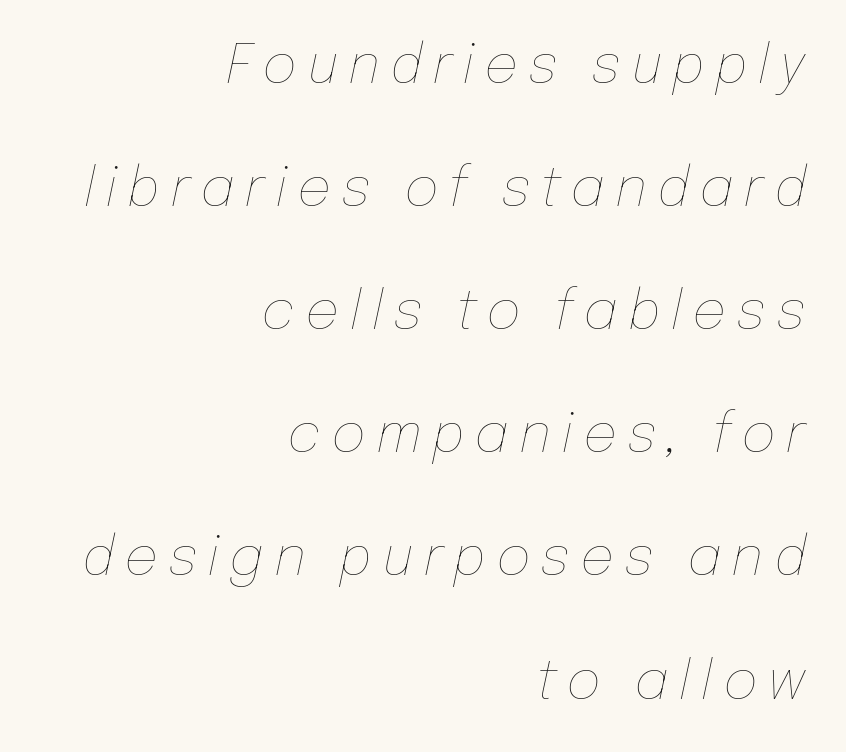
{"italic": "yes", "lean": "right", "slant_degrees": 12, "bold": "no", "weight": "thin", "width": "normal", "stroke_contrast": "low", "x_height": "medium", "monospaced": "no", "underline": "no", "align": "right", "line_spacing": "loose", "line_spacing_ratio": 2.28, "glyph_px": 54}
